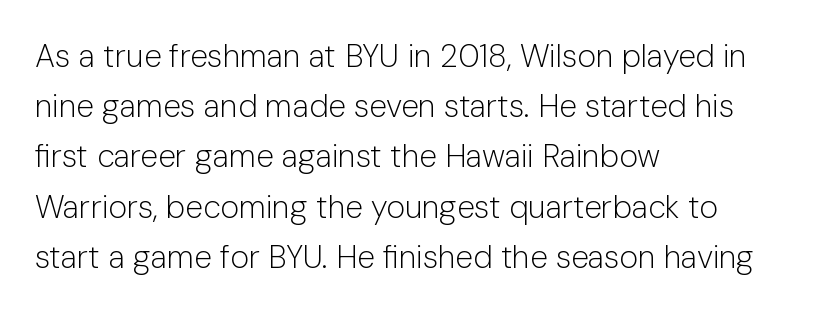
Tall strokes in this sample are plumb rather than angled. Is the block centered? No — it sits flush against the left margin. Proportional: the letters do not fall into vertical columns. The font family rendered here belongs to the sans-serif group. Underlining? Definitely not there.
